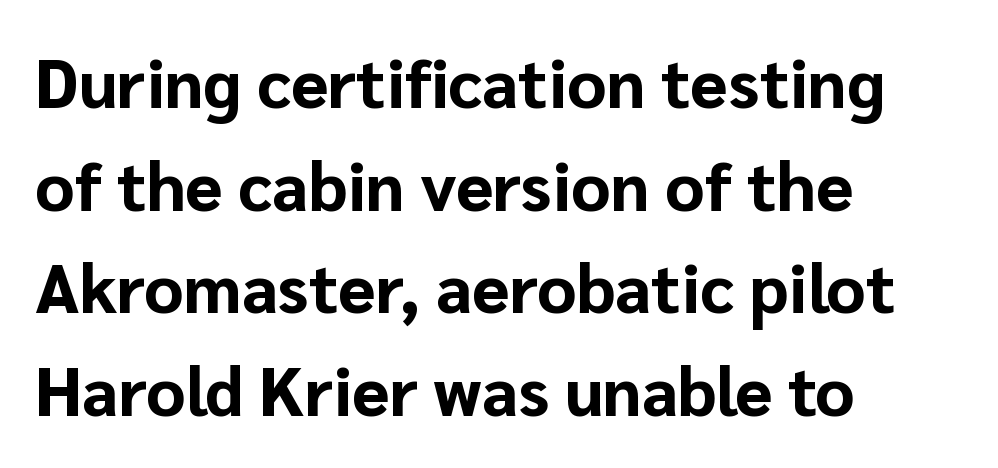
Q: Is the text bold? A: Yes.
Q: Is the text italic (slanted)? A: No, it is upright.
Q: Is the typeface a serif or a sans-serif typeface? A: Sans-serif.
Q: Is the text underlined? A: No.
Q: How is the paragraph aligned? A: Left-aligned.
Q: Is the spacing between letters normal or unusually wide? A: Normal.
Q: Is the spacing between lines tight, normal or loose? A: Normal.
Q: Width (condensed, normal, or wide)? A: Normal.
Q: Stroke contrast? A: Low.
Q: x-height? A: Medium.
Q: Monospaced? A: No.
